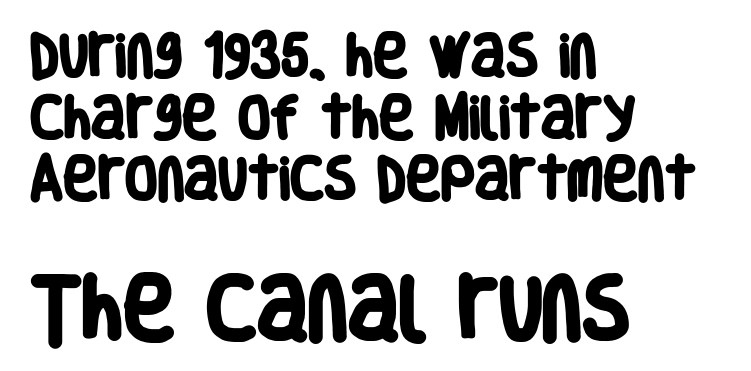
You can tell from the bare stems that sans-serif type was used. Character widths vary here, with narrow letters taking less room than wide ones. Descenders hang freely into open space. Interline gaps are of average width in this sample. The sample has been set heavy, in full bold. If you drew a ruler down the left edge, every line would touch it.
